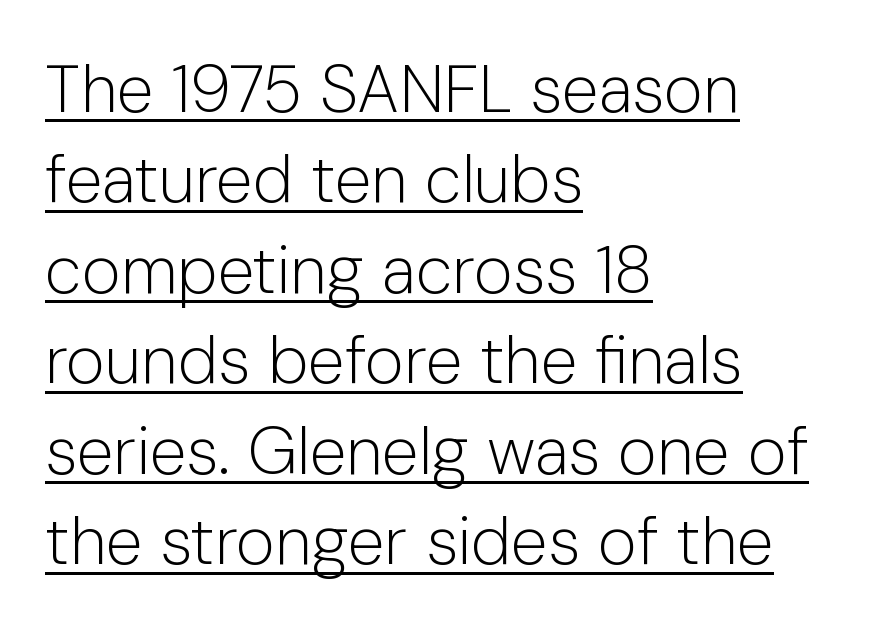
The image shows 67 px light sans-serif type, upright; set left-aligned, normal line spacing (1.35x), normal letter spacing, underlined; low stroke contrast and a medium x-height.
